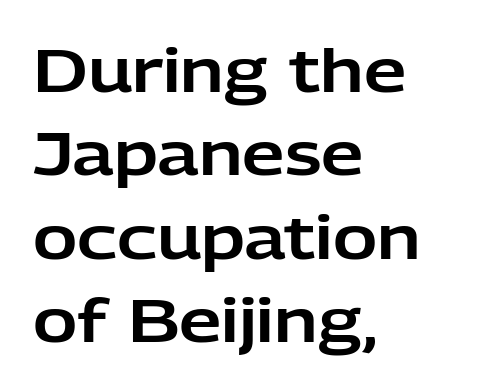
Q: Is the text italic (slanted)? A: No, it is upright.
Q: Is the typeface a serif or a sans-serif typeface? A: Sans-serif.
Q: Is the text underlined? A: No.
Q: How is the paragraph aligned? A: Left-aligned.
Q: Is the spacing between letters normal or unusually wide? A: Normal.
Q: Is the spacing between lines tight, normal or loose? A: Normal.
Q: Width (condensed, normal, or wide)? A: Normal.
Q: Stroke contrast? A: Low.
Q: x-height? A: Medium.
Q: Monospaced? A: No.
